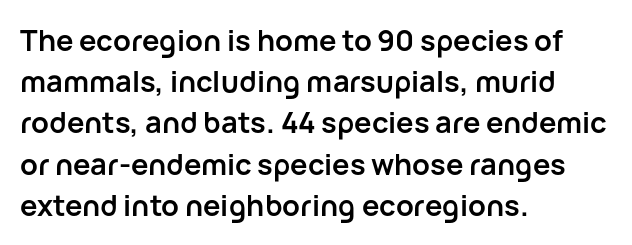
The image shows 29 px semibold sans-serif type, upright; set left-aligned, normal line spacing (1.42x), normal letter spacing, not underlined; low stroke contrast and a medium x-height.
